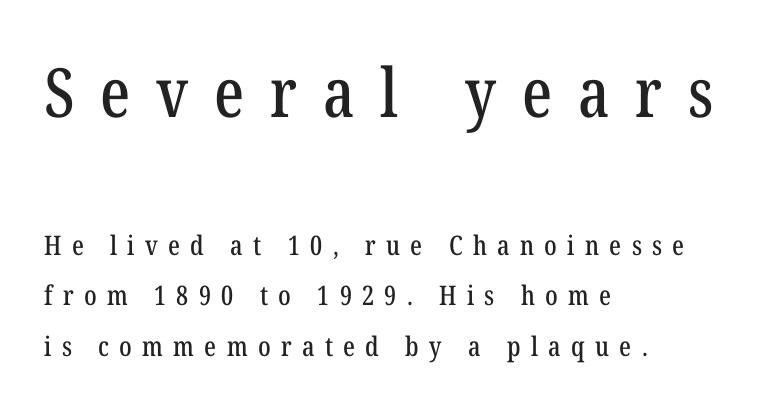
Q: Is the text italic (slanted)? A: No, it is upright.
Q: Is the typeface a serif or a sans-serif typeface? A: Serif.
Q: Is the text underlined? A: No.
Q: How is the paragraph aligned? A: Left-aligned.
Q: Is the spacing between letters normal or unusually wide? A: Unusually wide.
Q: Which block of text is set in a larger size, the first (top) or the second (bottom)? A: The first (top) one.
Q: Width (condensed, normal, or wide)? A: Condensed.
Q: Stroke contrast? A: Low.
Q: x-height? A: Medium.
Q: Monospaced? A: No.
